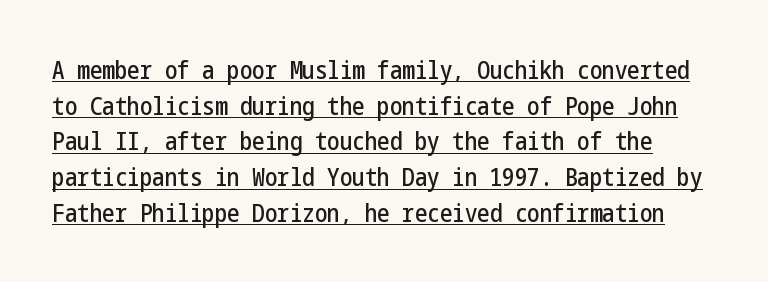
The image shows 25 px text type, upright; set normal line spacing (1.43x), normal letter spacing, underlined.
